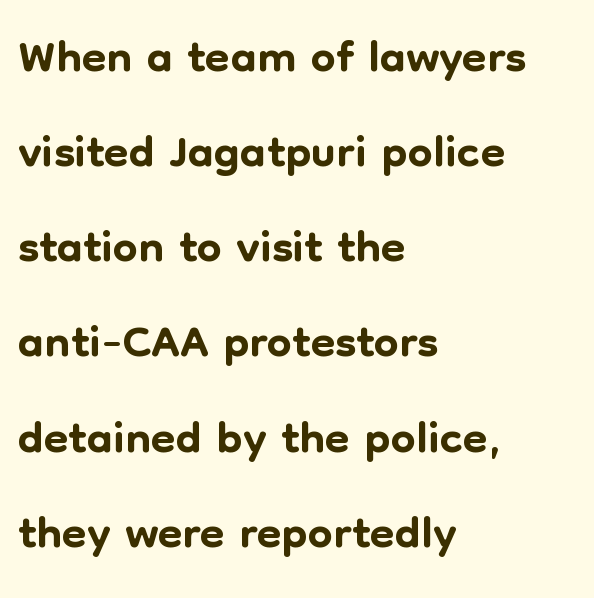
The type is set solid horizontally, with unmodified tracking. Honestly, there is no underline to notice here at all. Summary of vertical rhythm: regular, with standard interline spacing. Think of a printed novel: that variable character pitch is what you see here.
